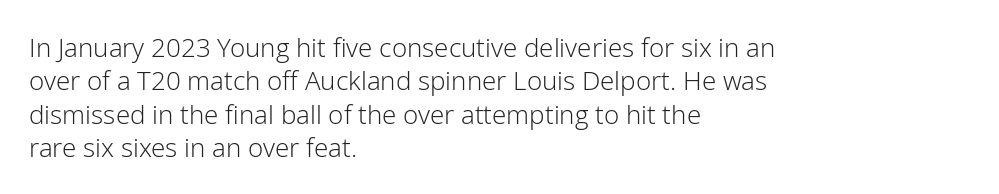
Compared with typical paragraphs, the rows here are spaced about the same. The letters stand straight up with perfectly vertical stems. Short and long lines alike share a common starting point at left. Is the stroke heavy? The answer is a plain regular-or-lighter. In terms of letterspacing, this is plain default setting. Just letters on the line, the space beneath them empty.
